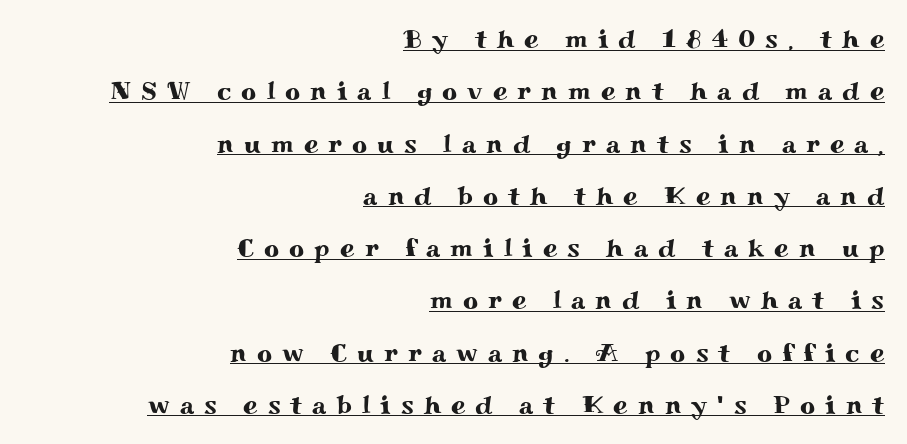
{"italic": "no", "underline": "yes", "align": "right", "line_spacing": "loose", "line_spacing_ratio": 2.01, "letter_spacing": "wide", "letter_spacing_em": 0.39, "glyph_px": 26}
